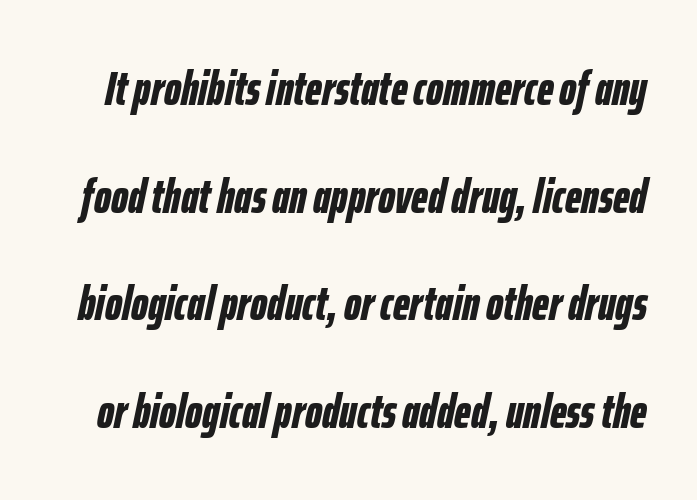
How heavy is the stroke? Heavy — this is a bold. Here the designer chose a conventional face with non-uniform glyph widths. A clean baseline with only descenders dipping below it. You could call the tracking neutral — neither tight nor loose.
